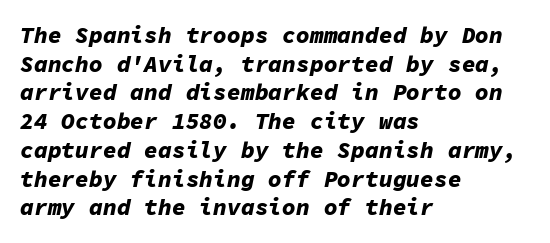
The image shows 23 px bold type, italic (leaning right); set left-aligned, normal line spacing (1.25x), normal letter spacing, not underlined.
